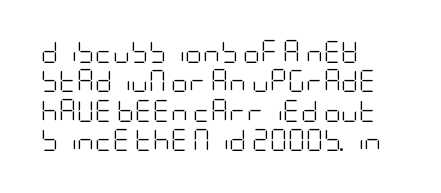
The image shows 22 px text type, upright; set left-aligned, normal line spacing (1.34x), normal letter spacing, not underlined.
